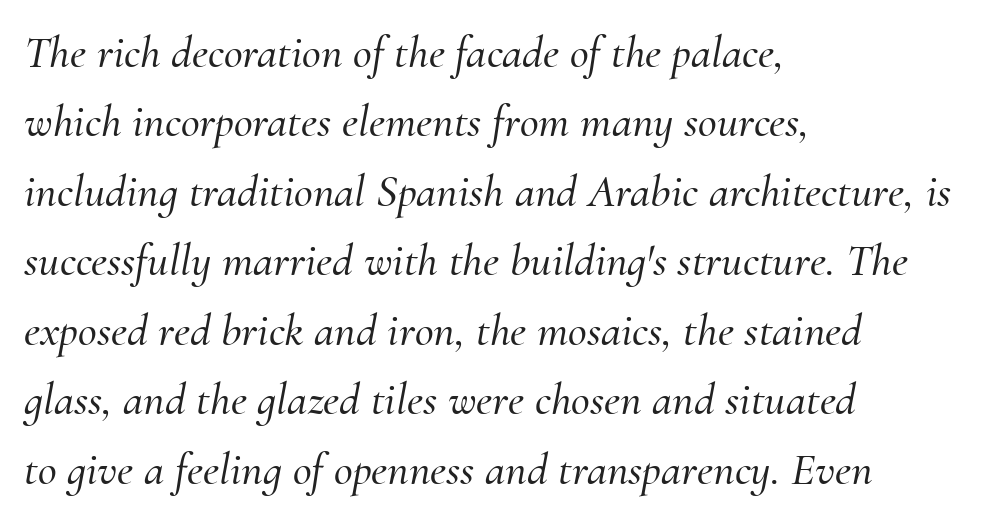
Q: Is the text italic (slanted)? A: Yes, it leans right by about 10 degrees.
Q: Is the typeface a serif or a sans-serif typeface? A: Serif.
Q: Is the text underlined? A: No.
Q: How is the paragraph aligned? A: Left-aligned.
Q: Is the spacing between letters normal or unusually wide? A: Normal.
Q: Is the spacing between lines tight, normal or loose? A: Normal.
Q: Width (condensed, normal, or wide)? A: Normal.
Q: Stroke contrast? A: Medium.
Q: x-height? A: Small.
Q: Monospaced? A: No.
